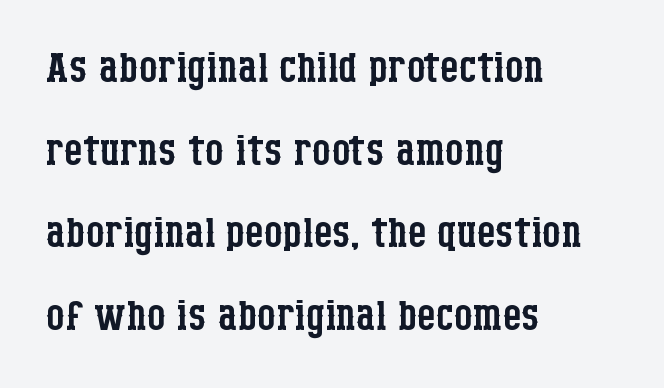
Layout note: lines flush left. The rendering keeps characters at their native spacing. The strip under each line holds only bare page. This is the regular roman posture of the typeface. Think standard paragraph weight, or any step lighter than that. The rendering uses natural spacing where letterforms have individual widths.
